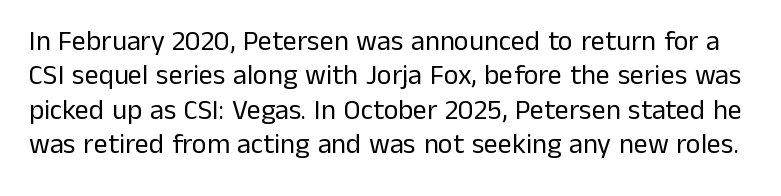
{"serif": "no", "italic": "no", "bold": "no", "weight": "regular", "width": "normal", "stroke_contrast": "low", "x_height": "medium", "monospaced": "no", "underline": "no", "line_spacing_ratio": 1.23, "letter_spacing": "normal", "letter_spacing_em": 0.0, "glyph_px": 28}
